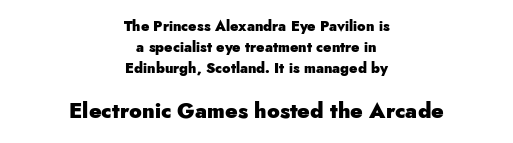
{"italic": "no", "bold": "yes", "underline": "no", "align": "center", "line_spacing": "normal", "line_spacing_ratio": 1.49, "letter_spacing": "normal", "letter_spacing_em": 0.0, "larger_block": "second", "size_ratio": 1.5, "glyph_px": 21}
